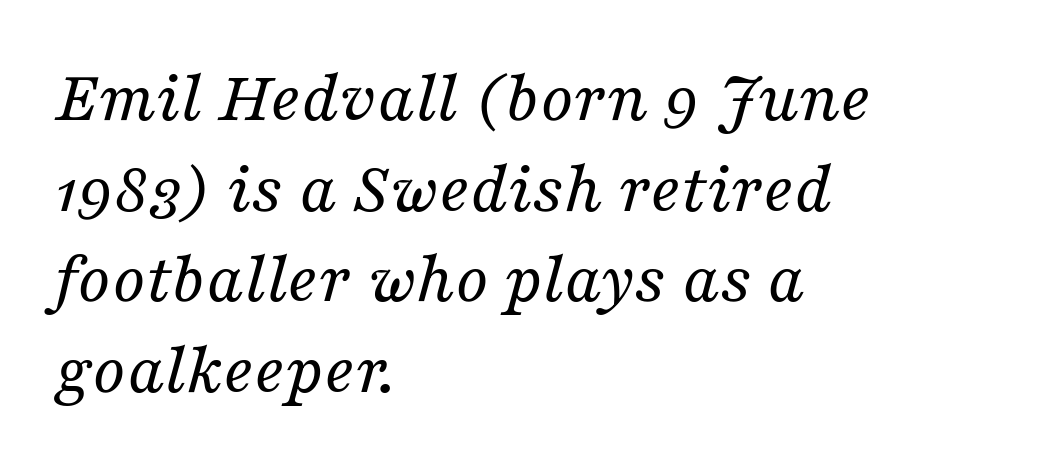
The image shows 73 px regular-weight serif type, italic (leaning right); set left-aligned, line spacing 1.24x, normal letter spacing, not underlined; medium stroke contrast and a medium x-height.
